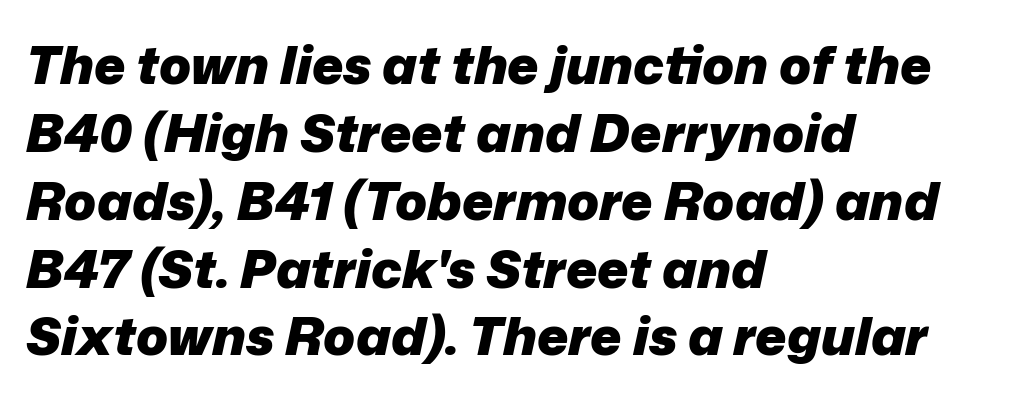
{"italic": "yes", "lean": "right", "slant_degrees": 12, "bold": "yes", "weight": "heavy", "width": "normal", "stroke_contrast": "low", "x_height": "medium", "monospaced": "no", "underline": "no", "align": "left", "line_spacing": "normal", "line_spacing_ratio": 1.28, "letter_spacing": "normal", "letter_spacing_em": 0.0, "glyph_px": 53}
